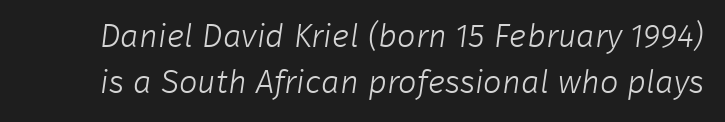
{"serif": "no", "bold": "no", "weight": "light", "width": "normal", "stroke_contrast": "low", "x_height": "medium", "monospaced": "no", "underline": "no", "line_spacing": "normal", "line_spacing_ratio": 1.38, "letter_spacing": "normal", "letter_spacing_em": 0.0, "glyph_px": 33}
